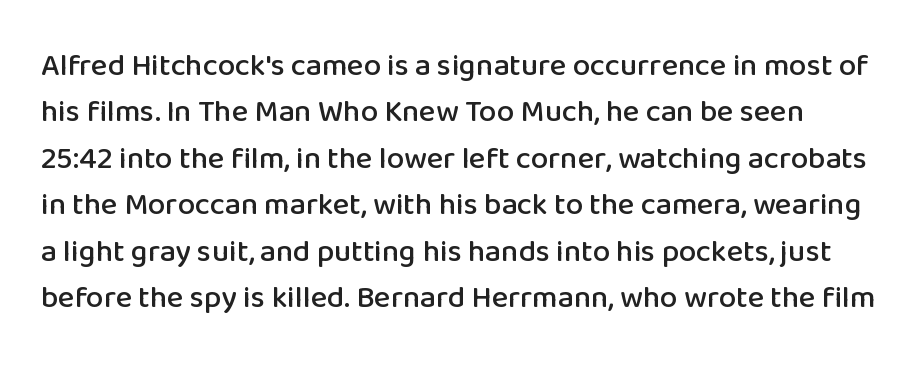
Q: Is the text italic (slanted)? A: No, it is upright.
Q: Is the typeface a serif or a sans-serif typeface? A: Sans-serif.
Q: Is the text underlined? A: No.
Q: Is the spacing between letters normal or unusually wide? A: Normal.
Q: Is the spacing between lines tight, normal or loose? A: Normal.
Q: Width (condensed, normal, or wide)? A: Normal.
Q: Stroke contrast? A: Low.
Q: x-height? A: Medium.
Q: Monospaced? A: No.
